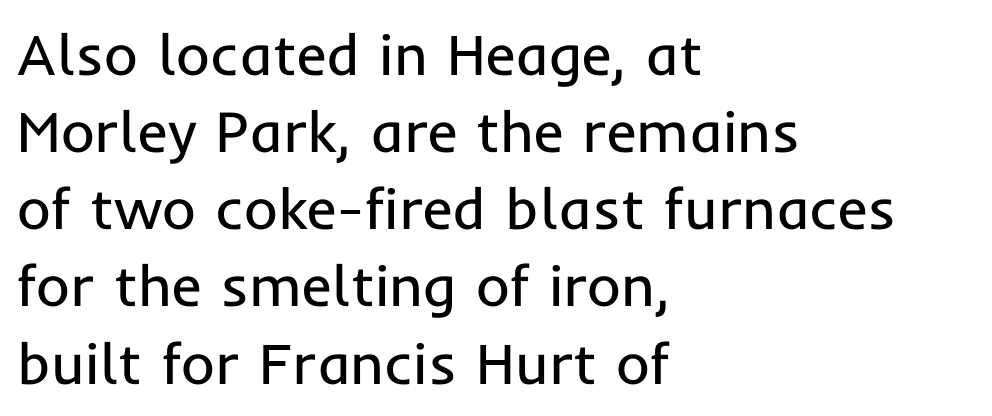
{"serif": "no", "italic": "no", "bold": "no", "weight": "regular", "width": "normal", "stroke_contrast": "low", "x_height": "medium", "monospaced": "no", "underline": "no", "align": "left", "line_spacing": "normal", "line_spacing_ratio": 1.33, "letter_spacing": "normal", "letter_spacing_em": 0.0, "glyph_px": 58}
